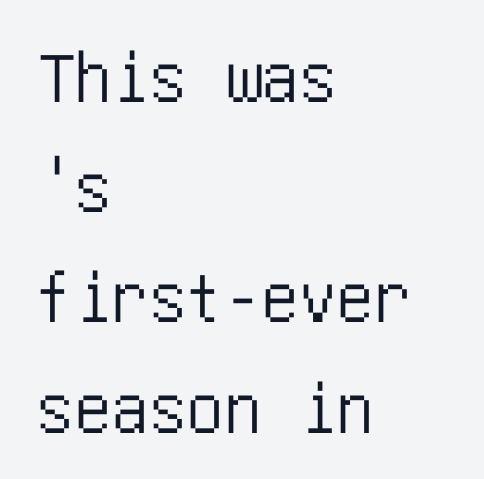
{"serif": "no", "italic": "no", "width": "condensed", "stroke_contrast": "low", "x_height": "large", "underline": "no", "align": "left", "line_spacing": "normal", "line_spacing_ratio": 1.47, "letter_spacing": "normal", "letter_spacing_em": 0.0, "glyph_px": 75}
